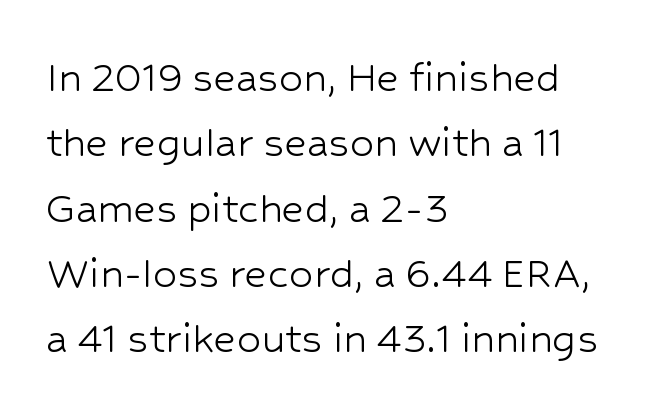
Q: Is the text bold? A: No.
Q: Is the text italic (slanted)? A: No, it is upright.
Q: Is the typeface a serif or a sans-serif typeface? A: Sans-serif.
Q: Is the text underlined? A: No.
Q: How is the paragraph aligned? A: Left-aligned.
Q: Is the spacing between letters normal or unusually wide? A: Normal.
Q: Is the spacing between lines tight, normal or loose? A: Normal.
Q: Width (condensed, normal, or wide)? A: Normal.
Q: Stroke contrast? A: Low.
Q: x-height? A: Medium.
Q: Monospaced? A: No.
